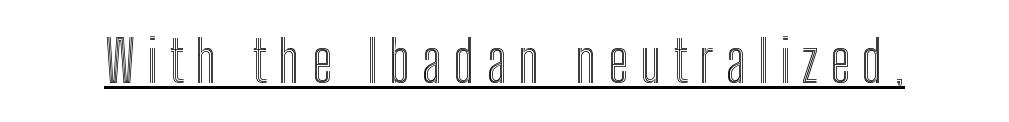
This rendering widens character spacing well past its baseline value. Spacing verdict: proportional, widths tailored to each character. The font's upright variant was chosen for this text. Honestly, the underline is the first thing you notice here.
